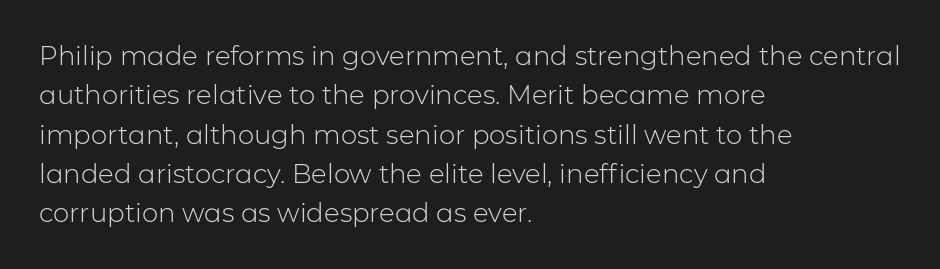
A typesetter would mark this as roman, not italic. Does the leading feel generous? No, just average. The typesetter chose a ragged-right arrangement here. The gaps between neighbouring characters are ordinary and unremarkable. Is this a heavy cut? Hardly; it is regular or lighter. The space directly below the letters is spotless.
